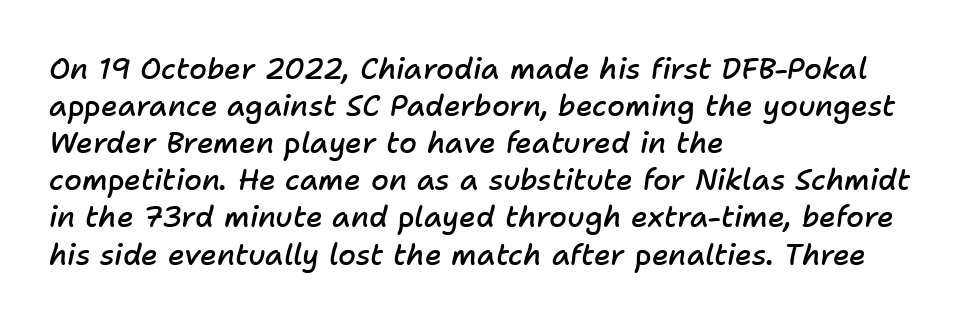
Q: Is the text bold? A: Semi-bold.
Q: Is the text italic (slanted)? A: Yes, it leans right by about 11 degrees.
Q: Is the text underlined? A: No.
Q: How is the paragraph aligned? A: Left-aligned.
Q: Is the spacing between letters normal or unusually wide? A: Normal.
Q: Is the spacing between lines tight, normal or loose? A: Normal.
Q: Width (condensed, normal, or wide)? A: Normal.
Q: Stroke contrast? A: Low.
Q: x-height? A: Medium.
Q: Monospaced? A: No.
